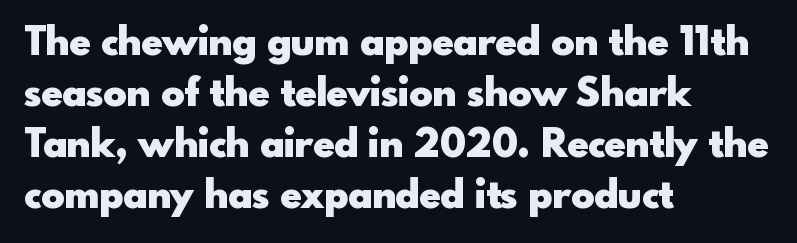
The image shows 39 px heavy sans-serif type, upright; set left-aligned, normal line spacing (1.31x), normal letter spacing, not underlined; a small x-height.
